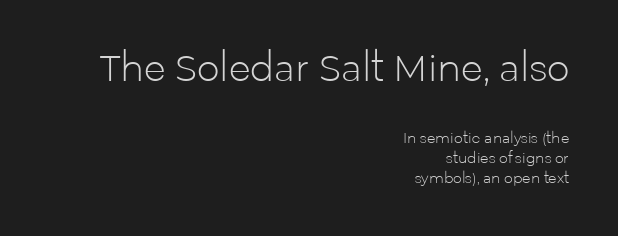
The image shows 36 px light sans-serif type, upright; set right-aligned, normal line spacing (1.44x), normal letter spacing, not underlined; the first (top) block is 2.57x larger; low stroke contrast and a medium x-height.
